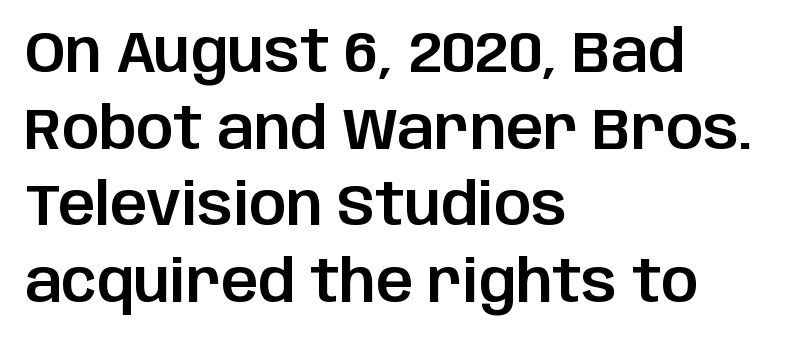
The image shows 58 px sans-serif type, upright; set left-aligned, normal line spacing (1.32x), normal letter spacing, not underlined; low stroke contrast and a large x-height.
